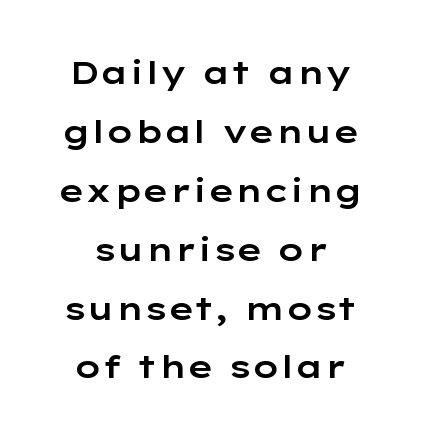
Q: Is the text italic (slanted)? A: No, it is upright.
Q: Is the typeface a serif or a sans-serif typeface? A: Sans-serif.
Q: Is the text underlined? A: No.
Q: Is the spacing between letters normal or unusually wide? A: Normal.
Q: Width (condensed, normal, or wide)? A: Wide.
Q: Stroke contrast? A: Low.
Q: x-height? A: Medium.
Q: Monospaced? A: No.
